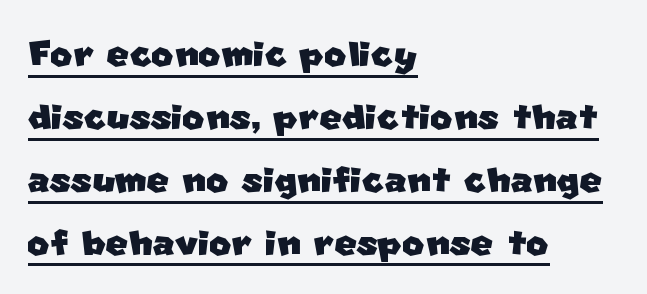
Q: Is the typeface a serif or a sans-serif typeface? A: Sans-serif.
Q: Is the text underlined? A: Yes.
Q: How is the paragraph aligned? A: Left-aligned.
Q: Is the spacing between letters normal or unusually wide? A: Normal.
Q: Is the spacing between lines tight, normal or loose? A: Normal.
Q: Width (condensed, normal, or wide)? A: Normal.
Q: Stroke contrast? A: Low.
Q: x-height? A: Large.
Q: Monospaced? A: No.
